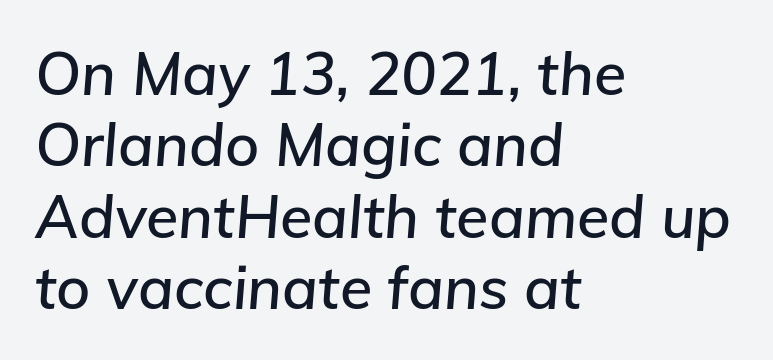
The image shows 59 px text type, italic (leaning right); set left-aligned, line spacing 1.21x, normal letter spacing, not underlined; low stroke contrast and a medium x-height.
